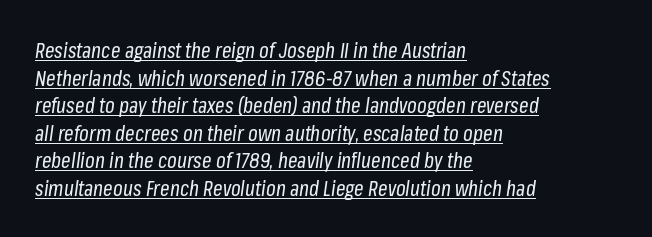
The image shows 21 px text type, italic (leaning right); set left-aligned, normal line spacing (1.31x), normal letter spacing, underlined.
